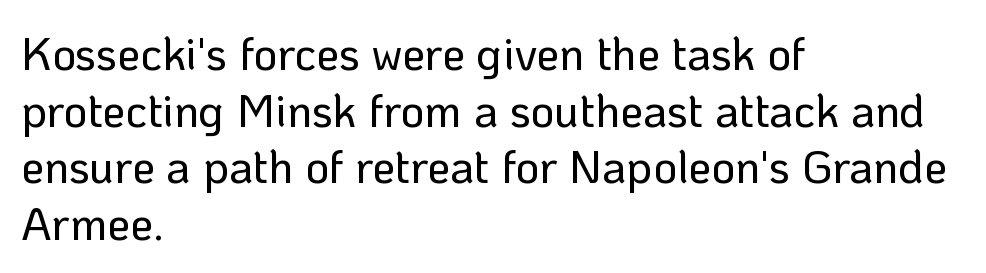
The image shows 46 px sans-serif type, upright; set left-aligned, line spacing 1.23x, normal letter spacing, not underlined; low stroke contrast and a medium x-height.
